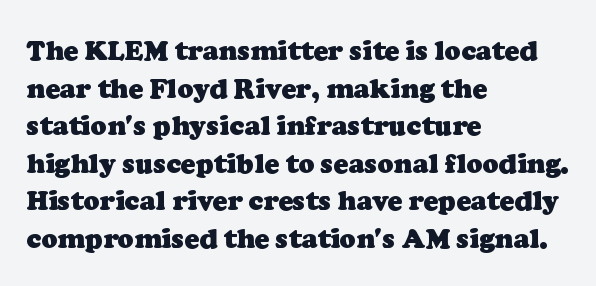
{"bold": "yes", "underline": "no", "align": "left", "line_spacing": "normal", "line_spacing_ratio": 1.39, "letter_spacing": "normal", "letter_spacing_em": 0.0, "glyph_px": 27}
